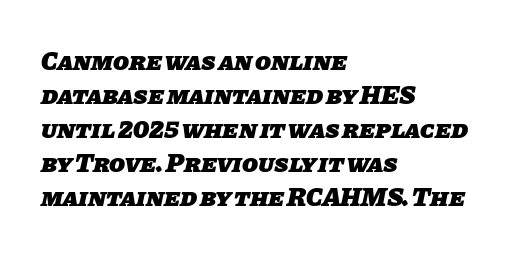
Q: Is the text bold? A: Yes.
Q: Is the text underlined? A: No.
Q: How is the paragraph aligned? A: Left-aligned.
Q: Is the spacing between letters normal or unusually wide? A: Normal.
Q: Is the spacing between lines tight, normal or loose? A: Normal.
